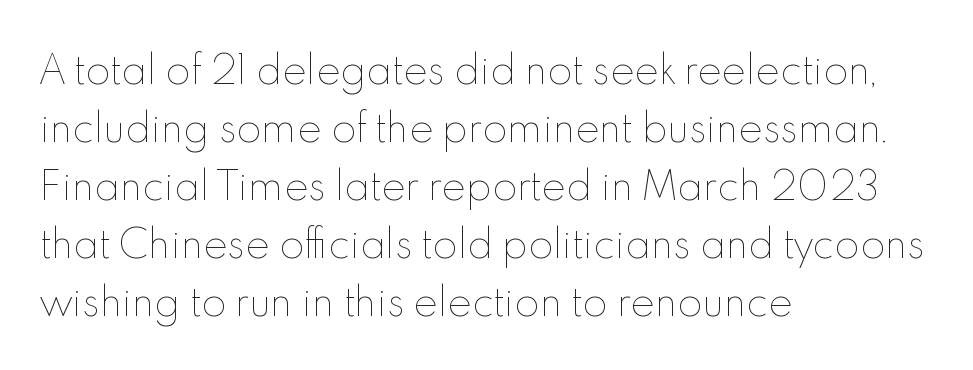
Q: Is the text bold? A: No.
Q: Is the text italic (slanted)? A: No, it is upright.
Q: Is the text underlined? A: No.
Q: How is the paragraph aligned? A: Left-aligned.
Q: Is the spacing between letters normal or unusually wide? A: Normal.
Q: Is the spacing between lines tight, normal or loose? A: Normal.
Q: Width (condensed, normal, or wide)? A: Normal.
Q: x-height? A: Small.
Q: Monospaced? A: No.
